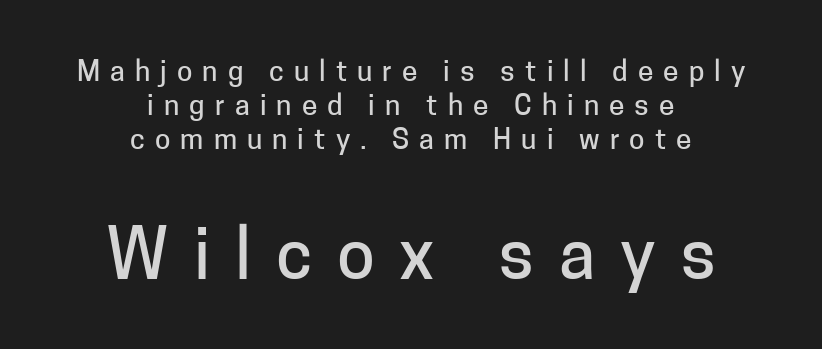
{"serif": "no", "italic": "no", "width": "normal", "stroke_contrast": "low", "x_height": "medium", "monospaced": "no", "underline": "no", "align": "center", "line_spacing_ratio": 1.22, "letter_spacing": "wide", "letter_spacing_em": 0.36, "larger_block": "second", "size_ratio": 2.46, "glyph_px": 69}
